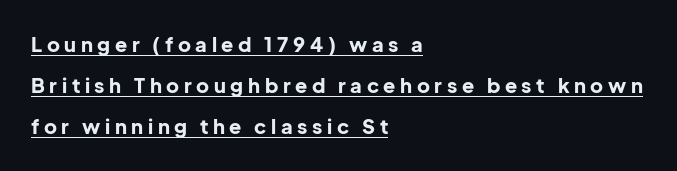
The line-height multiplier appears high, well above default. Heavy, bold letterforms. Tracking here is generous; glyphs stand well apart from one another. The passage is arranged the way most books set body copy — flush left. Style check: upright.
